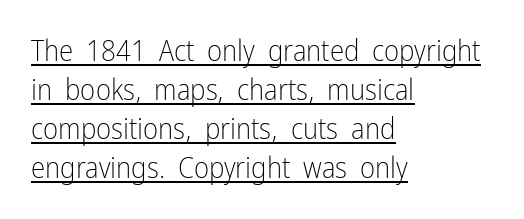
Underline: present. These lines are rendered in a variable-pitch font. Quick note: interline space is typical. Line beginnings align vertically; line endings do not. Honestly, the letter spacing is just normal — you wouldn't notice it. The designer went with a sans here, leaving each stem footless.
